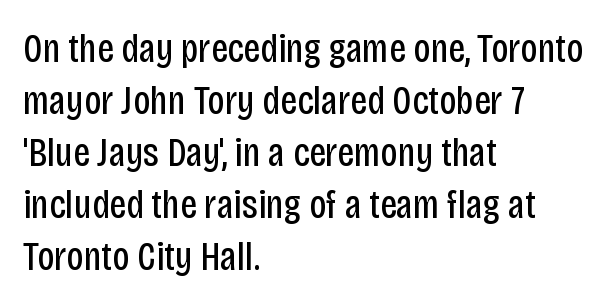
The image shows 41 px regular-weight, condensed sans-serif type, upright; set left-aligned, normal line spacing (1.27x), normal letter spacing, not underlined; low stroke contrast and a large x-height.
